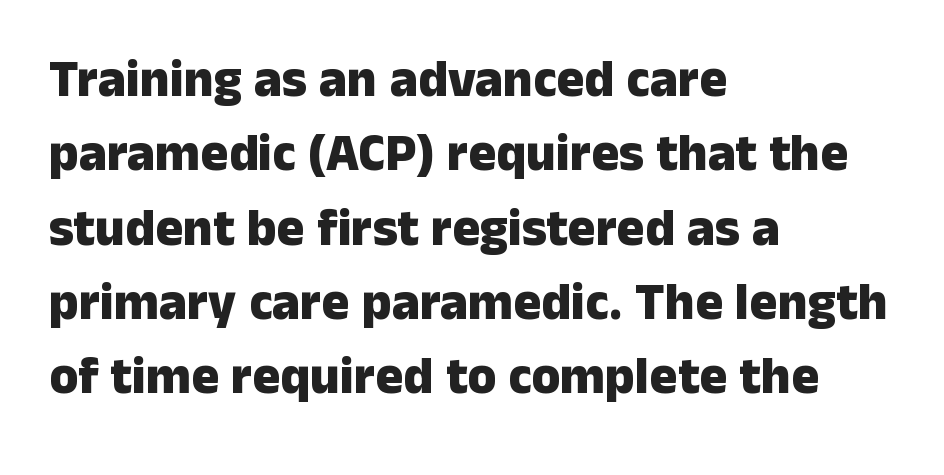
Is the letter spacing exaggerated? No — it looks like the ordinary default. Left-aligned paragraph, ragged on the right. In terms of leading, this rendering sits right in the middle. The typography opts for an upright posture over an oblique one. Examine the stroke ends and you'll find no serifs. Strokes here are thick enough to call this a true bold.
